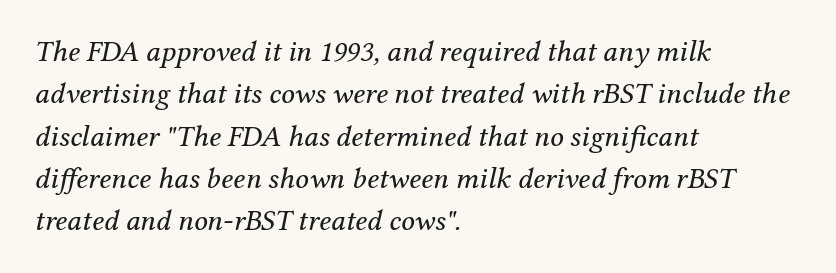
Is this a sans? No — the strokes have serifs. The text carries the slant typical of an italic or oblique font. The horizontal fit of the characters is conventional and even. Is this a fixed-width face? No — the glyphs have proportional, varying widths.
